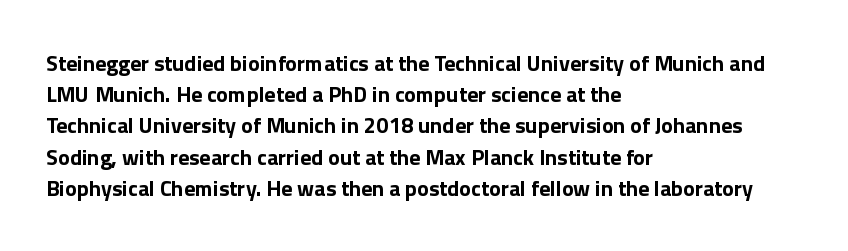
{"italic": "no", "bold": "yes", "underline": "no", "align": "left", "line_spacing": "normal", "line_spacing_ratio": 1.42, "letter_spacing": "normal", "letter_spacing_em": 0.0, "glyph_px": 22}
